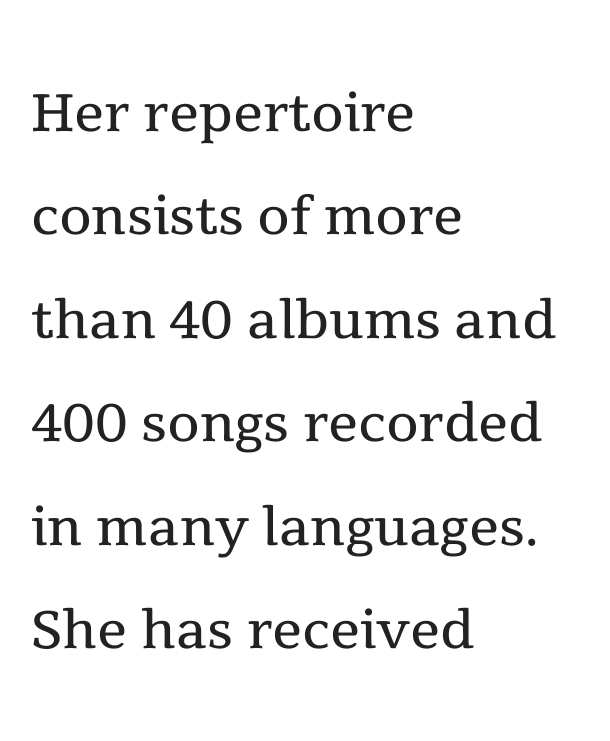
{"serif": "yes", "italic": "no", "bold": "no", "weight": "regular", "width": "normal", "x_height": "medium", "monospaced": "no", "underline": "no", "align": "left", "line_spacing": "normal", "line_spacing_ratio": 1.38, "letter_spacing": "normal", "letter_spacing_em": 0.0, "glyph_px": 75}
